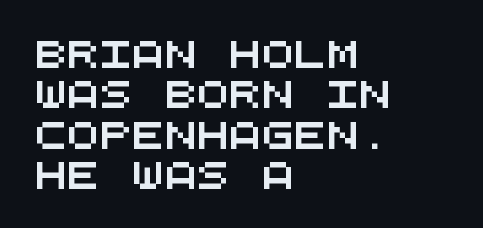
Q: Is the text underlined? A: No.
Q: How is the paragraph aligned? A: Left-aligned.
Q: Is the spacing between letters normal or unusually wide? A: Normal.
Q: Is the spacing between lines tight, normal or loose? A: Normal.
